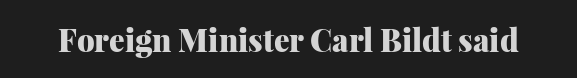
The image shows 31 px heavy serif type, upright; set normal letter spacing, not underlined; medium stroke contrast and a medium x-height.
